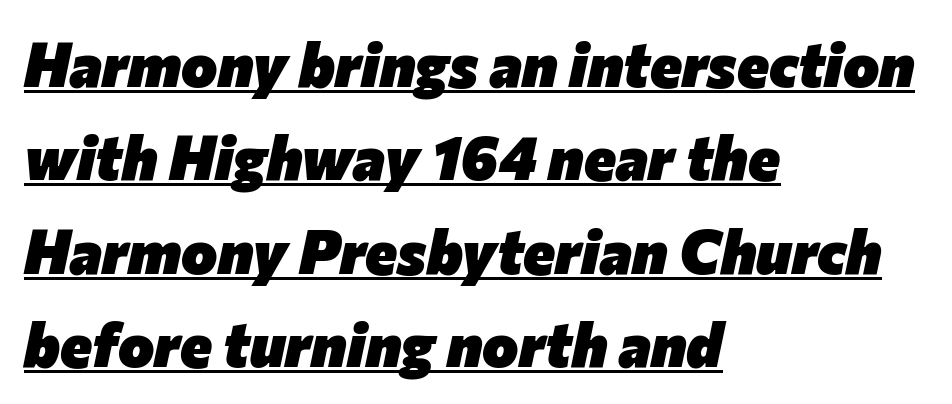
The image shows 61 px heavy type, italic (leaning right); set left-aligned, normal line spacing (1.53x), normal letter spacing, underlined; low stroke contrast and a medium x-height.
